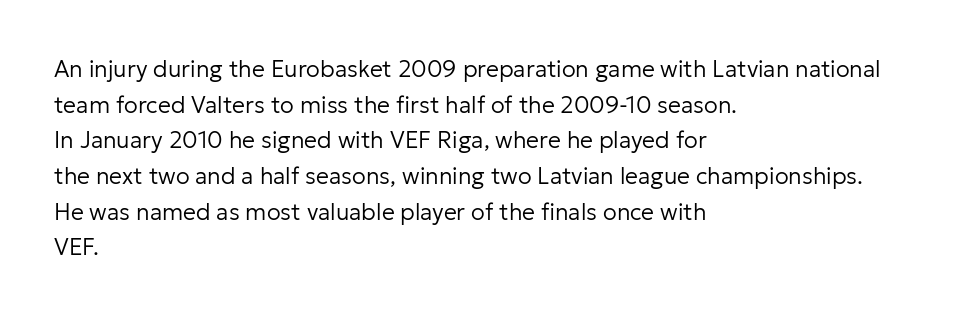
The image shows 23 px text type, upright; set left-aligned, normal line spacing (1.55x), normal letter spacing, not underlined.
